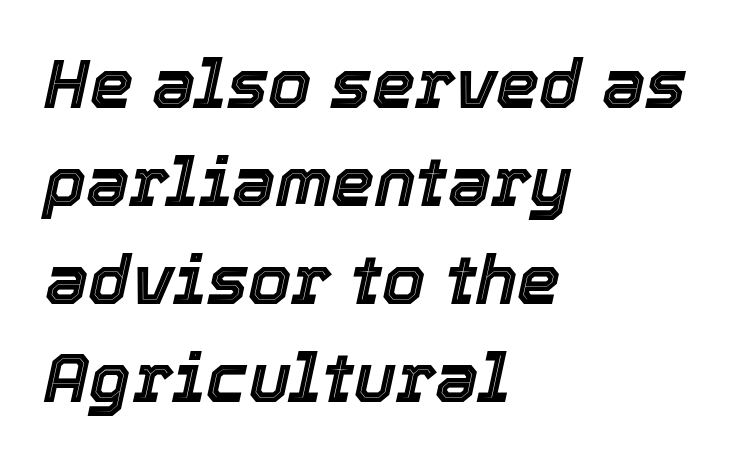
The paragraph has a hard left edge and a soft right edge. The passage shown stacks its lines at a standard gap. Descenders hang freely into open space. An italicized treatment has been applied to the whole sample.
